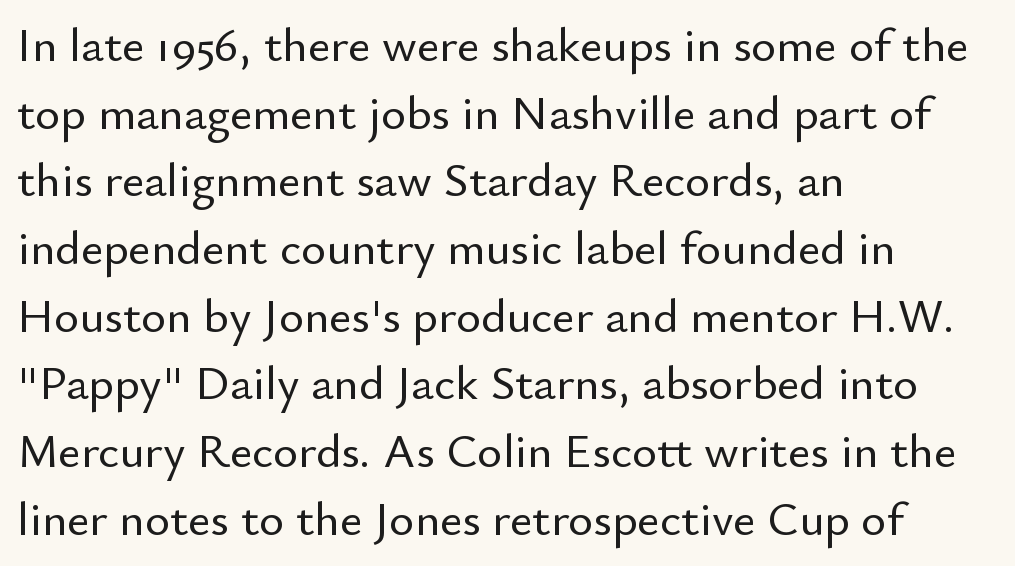
{"serif": "no", "italic": "no", "width": "normal", "stroke_contrast": "low", "x_height": "small", "monospaced": "no", "underline": "no", "align": "left", "line_spacing": "normal", "line_spacing_ratio": 1.41, "letter_spacing": "normal", "letter_spacing_em": 0.0, "glyph_px": 48}
